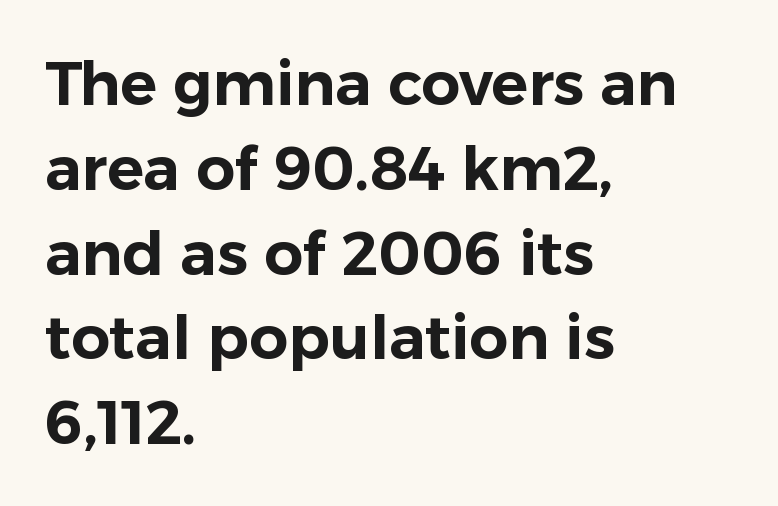
{"serif": "no", "italic": "no", "width": "normal", "stroke_contrast": "low", "x_height": "medium", "monospaced": "no", "underline": "no", "align": "left", "line_spacing": "normal", "line_spacing_ratio": 1.39, "letter_spacing": "normal", "letter_spacing_em": 0.0, "glyph_px": 61}
